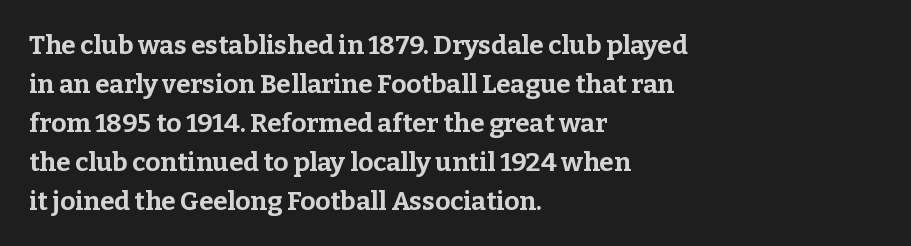
{"italic": "no", "bold": "yes", "underline": "no", "align": "left", "line_spacing": "normal", "line_spacing_ratio": 1.5, "letter_spacing": "normal", "letter_spacing_em": 0.0, "glyph_px": 26}
